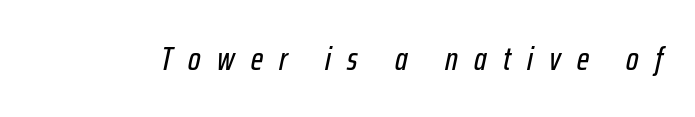
The image shows 33 px condensed type, italic (leaning right); set unusually wide letter spacing (+0.49 em), not underlined; low stroke contrast and a medium x-height.
